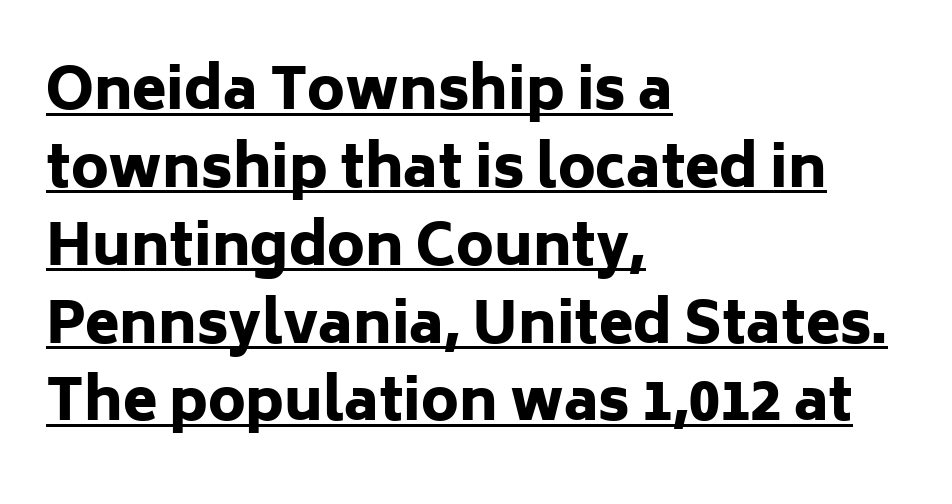
{"serif": "no", "italic": "no", "bold": "yes", "weight": "heavy", "width": "normal", "stroke_contrast": "low", "x_height": "medium", "monospaced": "no", "underline": "yes", "align": "left", "line_spacing": "normal", "line_spacing_ratio": 1.39, "letter_spacing": "normal", "letter_spacing_em": 0.0, "glyph_px": 56}
